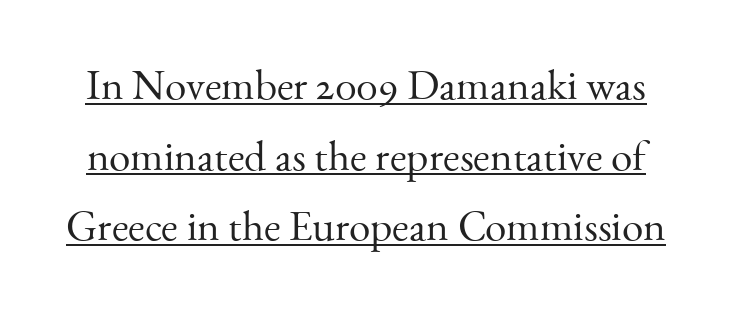
{"serif": "yes", "italic": "no", "bold": "no", "weight": "light", "width": "normal", "stroke_contrast": "medium", "x_height": "small", "monospaced": "no", "underline": "yes", "line_spacing": "normal", "line_spacing_ratio": 1.64, "letter_spacing": "normal", "letter_spacing_em": 0.0, "glyph_px": 43}
